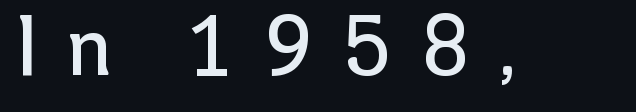
Q: Is the text bold? A: No.
Q: Is the text italic (slanted)? A: No, it is upright.
Q: Is the typeface a serif or a sans-serif typeface? A: Sans-serif.
Q: Is the text underlined? A: No.
Q: Is the spacing between letters normal or unusually wide? A: Unusually wide.
Q: Width (condensed, normal, or wide)? A: Normal.
Q: Stroke contrast? A: Low.
Q: x-height? A: Medium.
Q: Monospaced? A: No.
